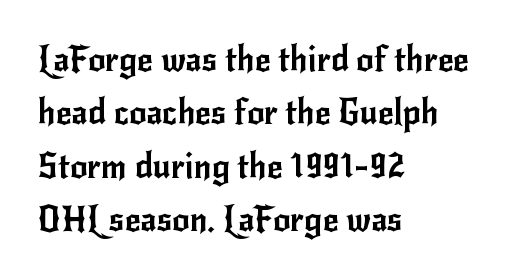
The image shows 34 px sans-serif type, upright; set left-aligned, normal line spacing (1.57x), normal letter spacing, not underlined; low stroke contrast and a small x-height.
